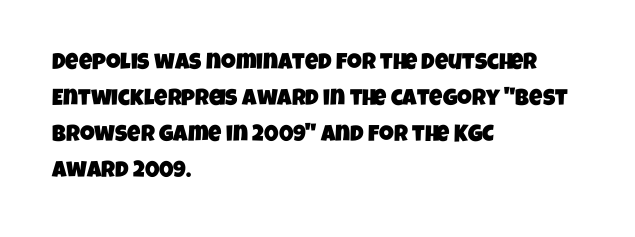
Q: Is the text underlined? A: No.
Q: How is the paragraph aligned? A: Left-aligned.
Q: Is the spacing between letters normal or unusually wide? A: Normal.
Q: Is the spacing between lines tight, normal or loose? A: Normal.
